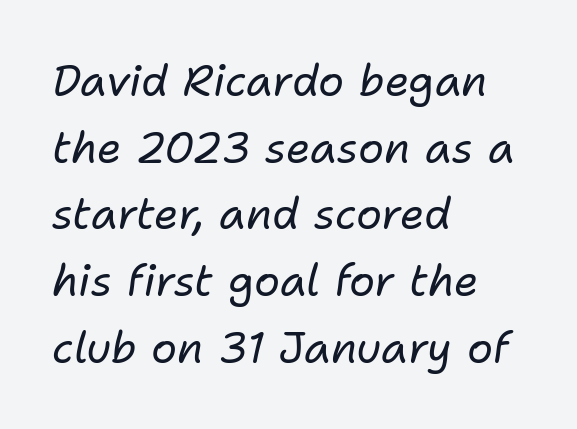
Q: Is the text bold? A: No.
Q: Is the text italic (slanted)? A: Yes, it leans right by about 11 degrees.
Q: Is the text underlined? A: No.
Q: How is the paragraph aligned? A: Left-aligned.
Q: Is the spacing between letters normal or unusually wide? A: Normal.
Q: Is the spacing between lines tight, normal or loose? A: Normal.
Q: Width (condensed, normal, or wide)? A: Normal.
Q: Stroke contrast? A: Low.
Q: x-height? A: Medium.
Q: Monospaced? A: No.
